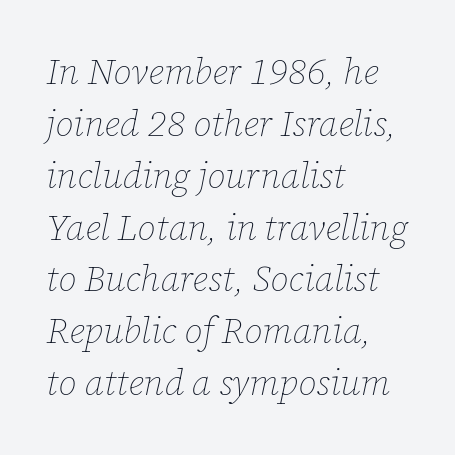
Rendered with sloped, italic letterforms. Varying glyph widths throughout — classic text-font behaviour. The face used here is rendered with its standard letterfit. The strokes are not fattened; the text isn't bold. Leading matches the norm, producing a regular column. A bare baseline throughout the passage.
